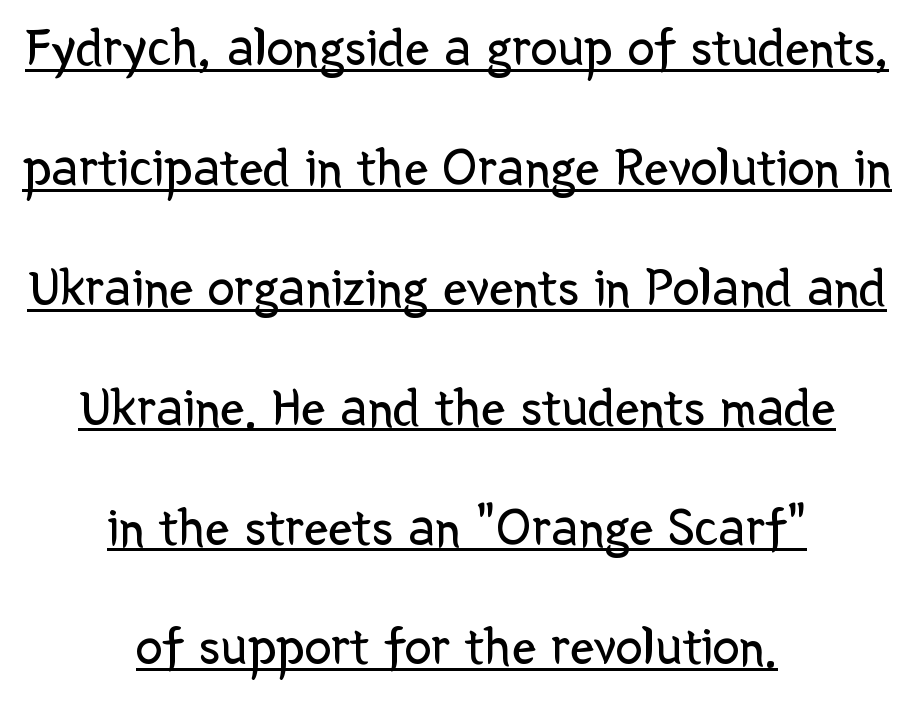
These lines are centered, leaving both edges ragged. This sample trades compactness for vertical openness between lines. Quick note: not italic, upright. A light-to-regular cut is what we see here. This is sans-serif lettering, the kind often seen on screens and signage. The specimen includes a rule beneath the text block's lines.
